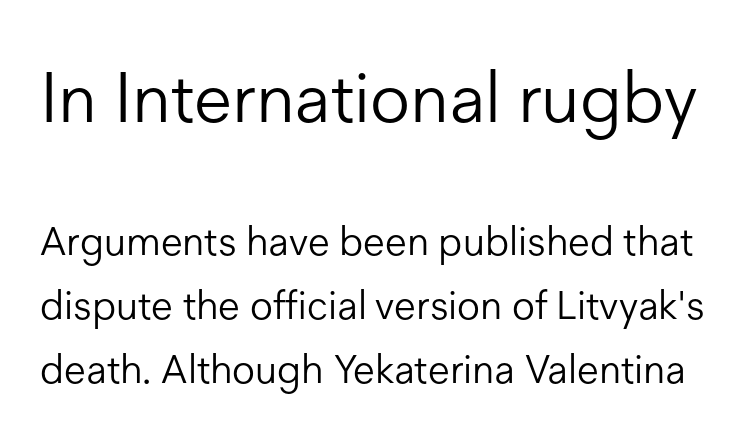
A sans-serif font was chosen for this passage. Nothing unusual about the tracking: characters are spaced as the font intends. The lettering holds an erect, upright posture throughout. This reads as an unemphasized weight, regular at the heaviest. Here the designer chose a conventional face with non-uniform glyph widths. Visually, the top section dominates because its glyphs are scaled up.
